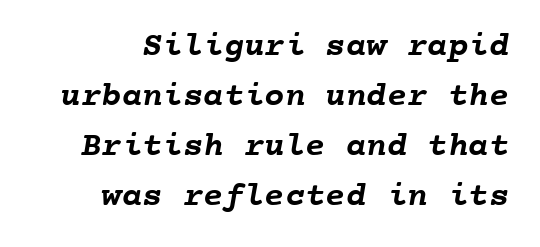
Q: Is the text bold? A: Yes.
Q: Is the text underlined? A: No.
Q: Is the spacing between letters normal or unusually wide? A: Normal.
Q: Is the spacing between lines tight, normal or loose? A: Normal.
Q: Width (condensed, normal, or wide)? A: Normal.
Q: Stroke contrast? A: Low.
Q: x-height? A: Medium.
Q: Monospaced? A: Yes.
